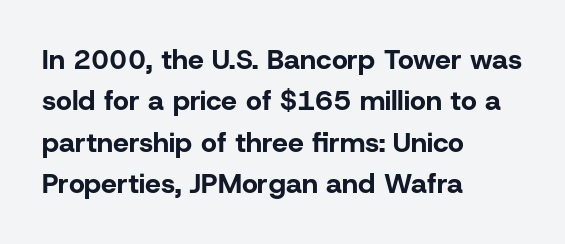
The rendering uses natural spacing where letterforms have individual widths. The leading is moderate, giving the passage an even texture. Does extra space separate the letters? No, they use regular spacing. The letters carry no serifs — their stems end cleanly without finishing strokes. Casual observation: everything's shoved over to the left. Tall strokes in this sample are plumb rather than angled.
